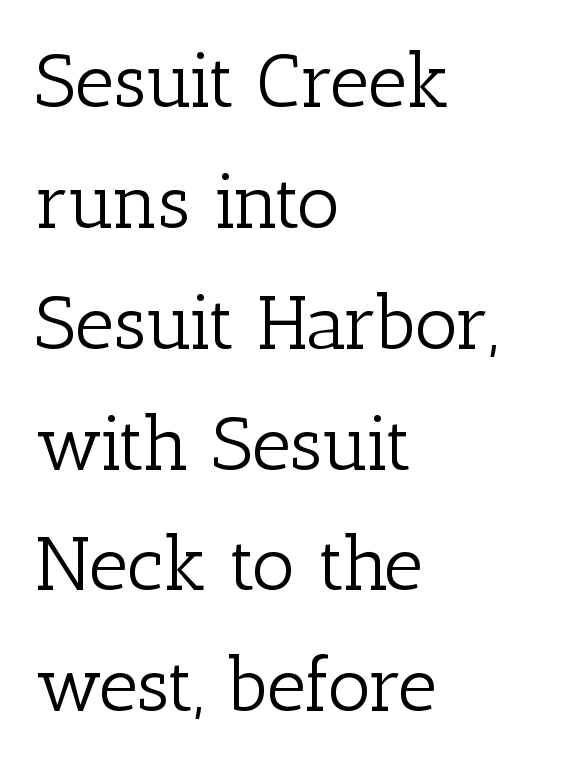
Q: Is the text bold? A: No.
Q: Is the text italic (slanted)? A: No, it is upright.
Q: Is the typeface a serif or a sans-serif typeface? A: Serif.
Q: Is the text underlined? A: No.
Q: How is the paragraph aligned? A: Left-aligned.
Q: Is the spacing between letters normal or unusually wide? A: Normal.
Q: Is the spacing between lines tight, normal or loose? A: Normal.
Q: Width (condensed, normal, or wide)? A: Normal.
Q: Stroke contrast? A: Low.
Q: x-height? A: Medium.
Q: Monospaced? A: No.
